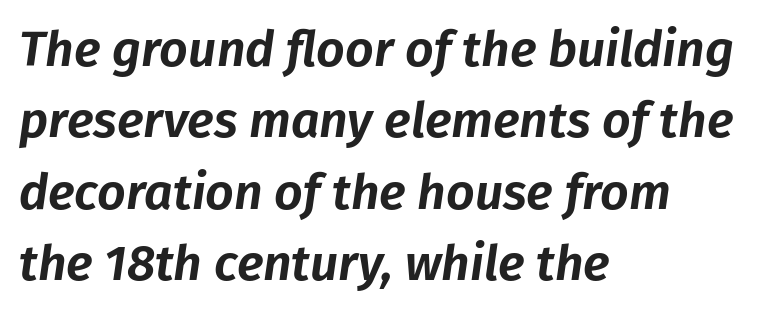
{"italic": "yes", "lean": "right", "slant_degrees": 8, "width": "normal", "stroke_contrast": "low", "x_height": "medium", "monospaced": "no", "underline": "no", "align": "left", "line_spacing": "normal", "line_spacing_ratio": 1.43, "letter_spacing": "normal", "letter_spacing_em": 0.0, "glyph_px": 50}
